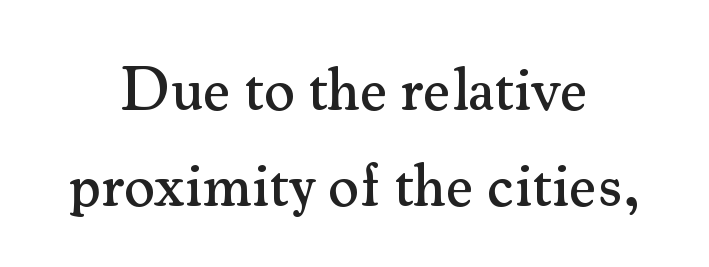
The image shows 60 px serif type, upright; set centered, normal line spacing (1.6x), normal letter spacing, not underlined; medium stroke contrast and a small x-height.
